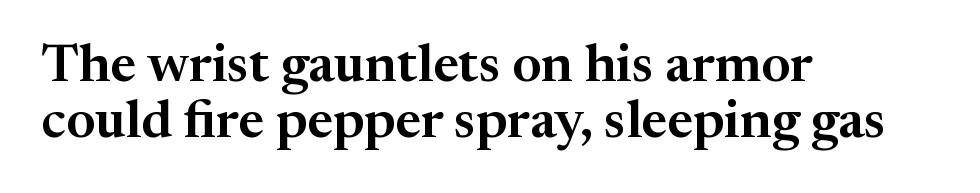
The image shows 54 px serif type, upright; set left-aligned, tight line spacing (1.03x), normal letter spacing, not underlined; medium stroke contrast and a medium x-height.
